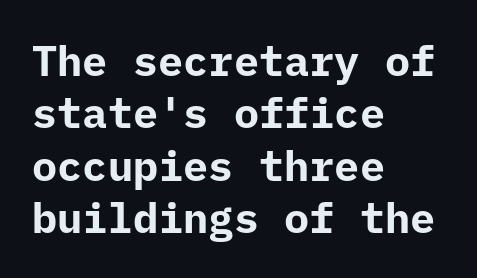
Q: Is the text bold? A: Yes.
Q: Is the text italic (slanted)? A: No, it is upright.
Q: Is the typeface a serif or a sans-serif typeface? A: Sans-serif.
Q: Is the text underlined? A: No.
Q: How is the paragraph aligned? A: Left-aligned.
Q: Is the spacing between letters normal or unusually wide? A: Normal.
Q: Is the spacing between lines tight, normal or loose? A: Normal.
Q: Width (condensed, normal, or wide)? A: Normal.
Q: Stroke contrast? A: Low.
Q: x-height? A: Medium.
Q: Monospaced? A: Yes.
